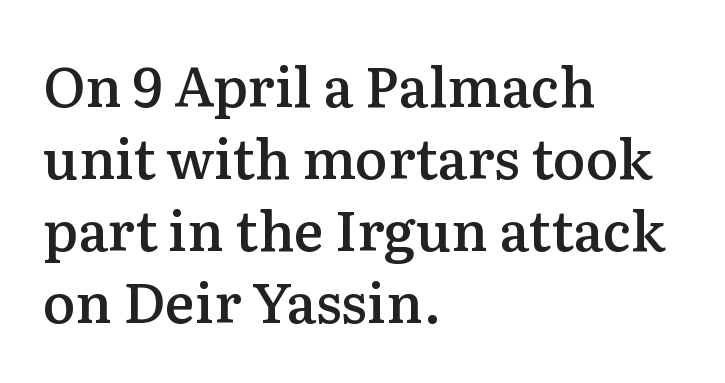
{"serif": "yes", "italic": "no", "bold": "semi", "weight": "semibold", "width": "normal", "stroke_contrast": "medium", "x_height": "medium", "monospaced": "no", "underline": "no", "align": "left", "line_spacing": "normal", "line_spacing_ratio": 1.31, "letter_spacing": "normal", "letter_spacing_em": 0.0, "glyph_px": 55}
